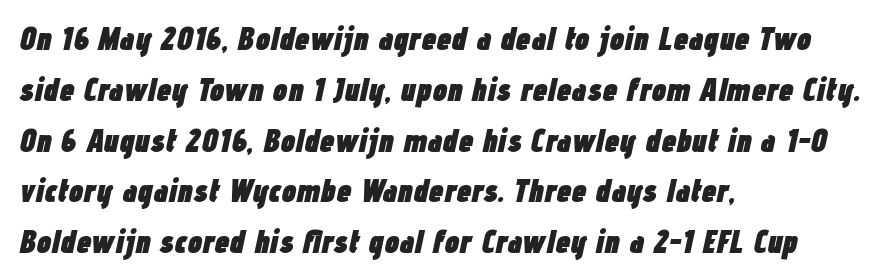
Q: Is the text bold? A: Yes.
Q: Is the text italic (slanted)? A: Yes, it leans right by about 12 degrees.
Q: Is the text underlined? A: No.
Q: How is the paragraph aligned? A: Left-aligned.
Q: Is the spacing between letters normal or unusually wide? A: Normal.
Q: Is the spacing between lines tight, normal or loose? A: Normal.
Q: Width (condensed, normal, or wide)? A: Condensed.
Q: Stroke contrast? A: Low.
Q: x-height? A: Medium.
Q: Monospaced? A: No.
